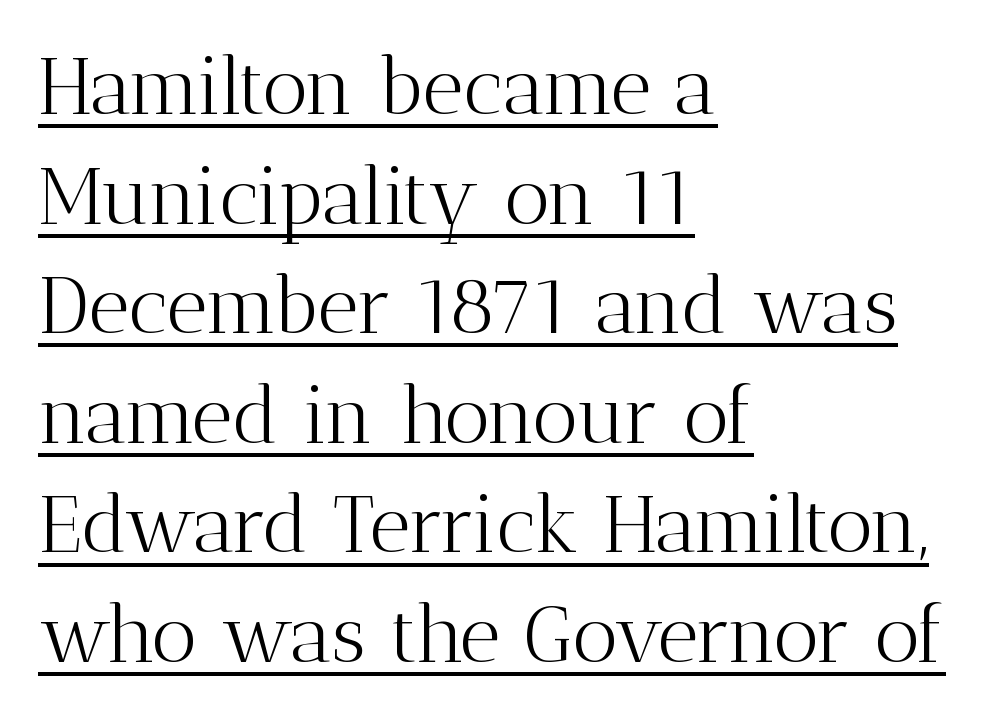
Q: Is the text bold? A: No.
Q: Is the text italic (slanted)? A: No, it is upright.
Q: Is the typeface a serif or a sans-serif typeface? A: Serif.
Q: Is the text underlined? A: Yes.
Q: How is the paragraph aligned? A: Left-aligned.
Q: Is the spacing between letters normal or unusually wide? A: Normal.
Q: Is the spacing between lines tight, normal or loose? A: Normal.
Q: Width (condensed, normal, or wide)? A: Normal.
Q: Stroke contrast? A: Medium.
Q: x-height? A: Medium.
Q: Monospaced? A: No.
